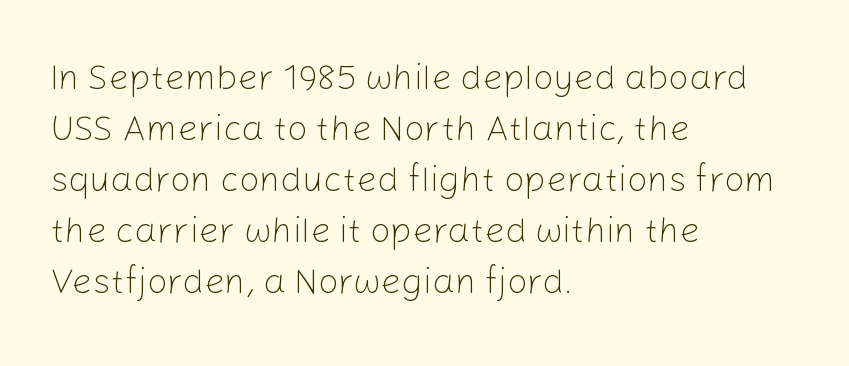
The font family rendered here belongs to the sans-serif group. The line-height multiplier appears to be the usual default. Tracking value appears to be zero — textbook default spacing. Character widths vary here, with narrow letters taking less room than wide ones. Every row of glyphs begins at an identical x-position on the left.
